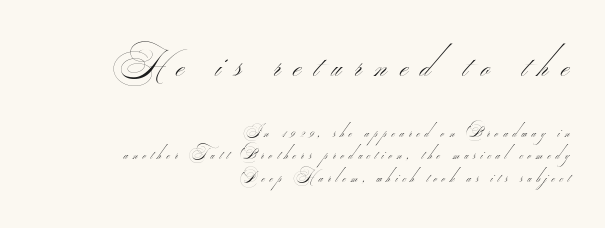
The image shows 36 px thin, wide sans-serif type; set right-aligned, normal line spacing (1.59x), unusually wide letter spacing (+0.36 em), not underlined; the first (top) block is 2.57x larger; medium stroke contrast.
